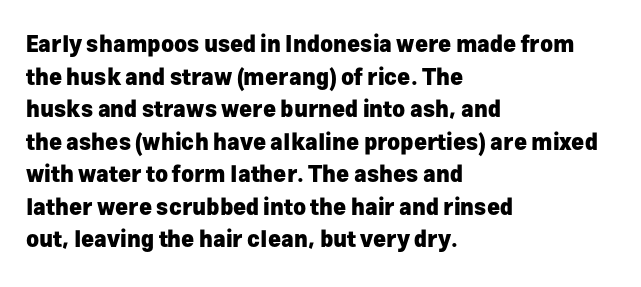
{"italic": "no", "bold": "yes", "underline": "no", "align": "left", "line_spacing": "normal", "line_spacing_ratio": 1.48, "letter_spacing": "normal", "letter_spacing_em": 0.0, "glyph_px": 22}
